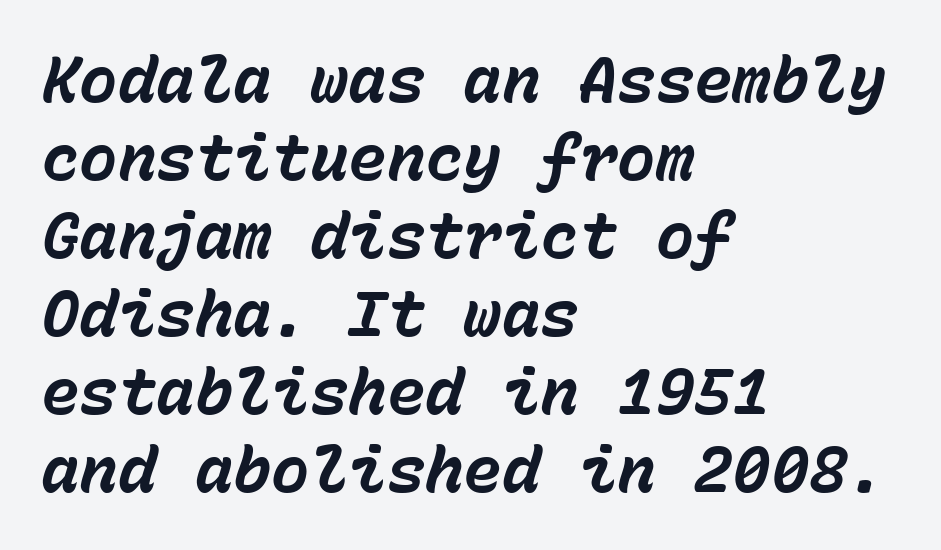
{"italic": "yes", "lean": "right", "slant_degrees": 15, "bold": "yes", "weight": "bold", "width": "normal", "stroke_contrast": "low", "x_height": "medium", "monospaced": "yes", "underline": "no", "align": "left", "line_spacing_ratio": 1.22, "letter_spacing": "normal", "letter_spacing_em": 0.0, "glyph_px": 64}
